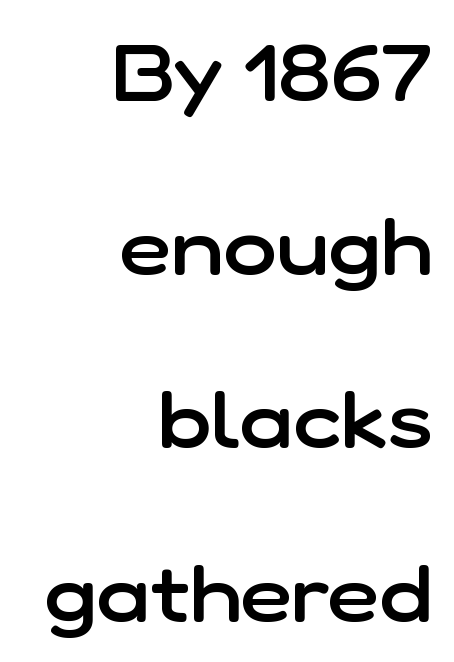
The image shows 80 px semibold sans-serif type, upright; set right-aligned, loose line spacing (2.17x), normal letter spacing, not underlined; low stroke contrast and a medium x-height.
